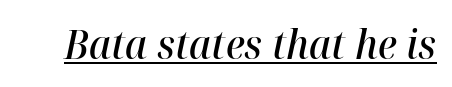
The image shows 40 px semibold type, italic (leaning right); set normal letter spacing, underlined; high stroke contrast and a medium x-height.
